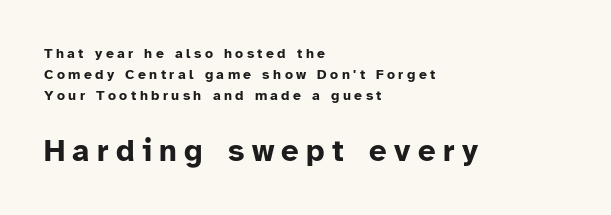
Anything drawn beneath the words? Only blank space. The letters are spread apart with noticeably loose tracking. Unlike italic type, these characters show no tilt at all. These lines stack with their left ends in a neat column. The designer gave the closing block more size than the opening block.
